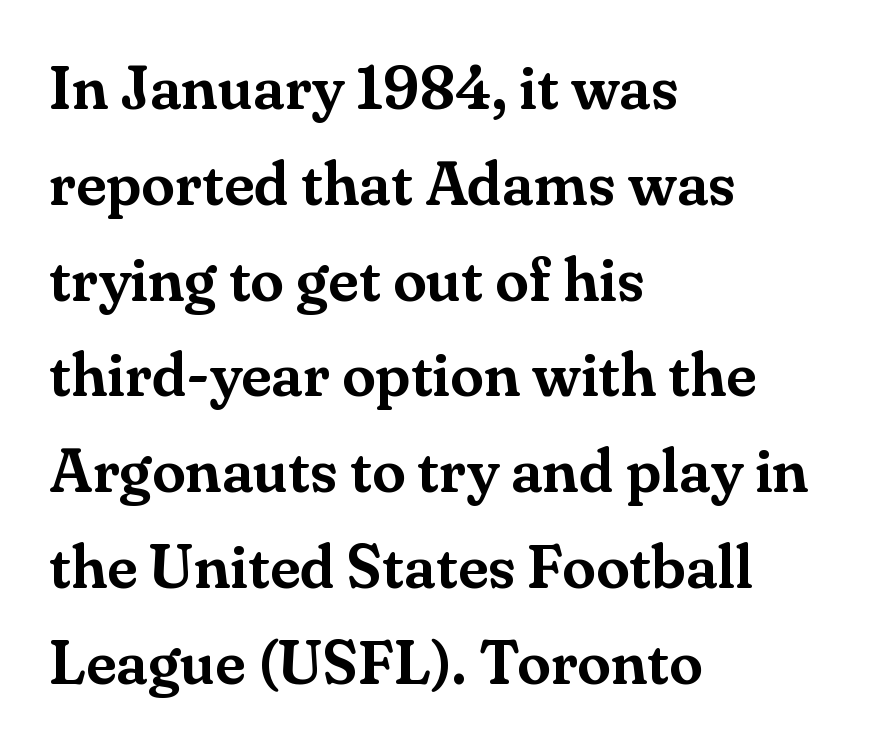
The image shows 61 px serif type, upright; set left-aligned, normal line spacing (1.57x), normal letter spacing, not underlined; medium stroke contrast and a small x-height.
